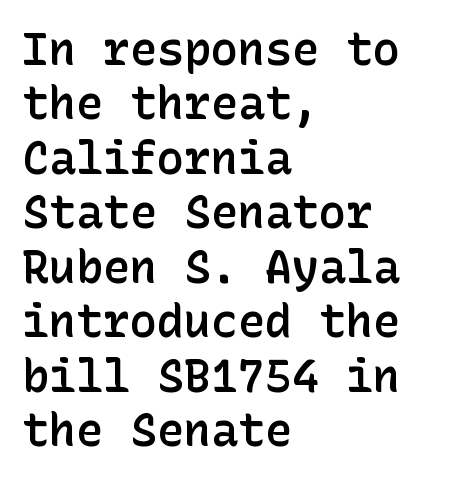
Does the lettering tilt? It doesn't — this is upright. Horizontal alignment here is leftward, the default for most running prose. The passage shown has conventional tracking throughout. A bare baseline throughout the passage. Caption: semibold face, moderately heavy strokes.
